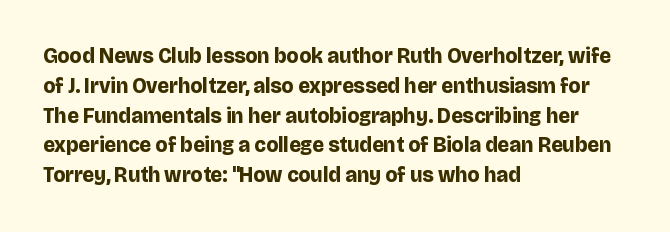
{"italic": "no", "bold": "yes", "underline": "no", "align": "left", "line_spacing": "normal", "line_spacing_ratio": 1.42, "letter_spacing": "normal", "letter_spacing_em": 0.0, "glyph_px": 21}
